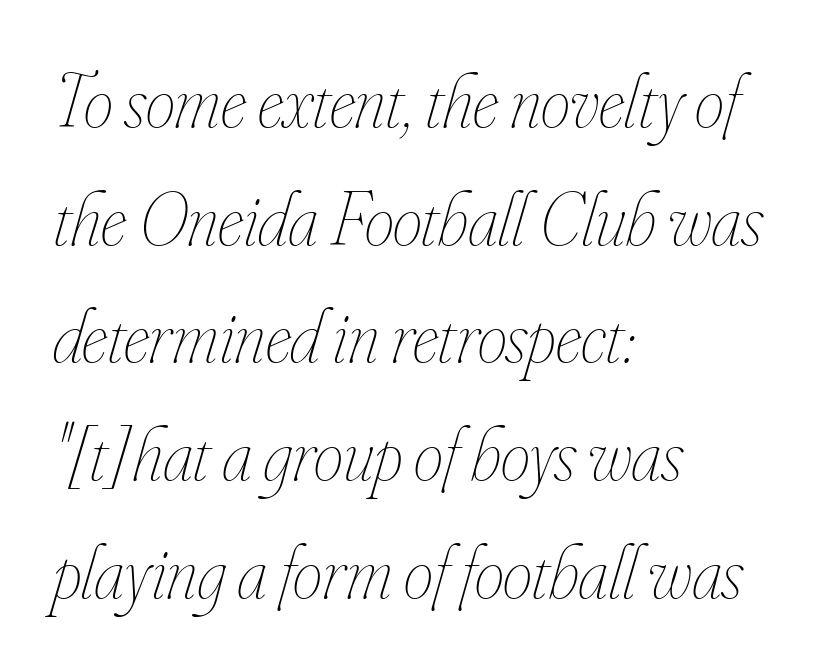
Q: Is the text bold? A: No.
Q: Is the text italic (slanted)? A: Yes, it leans right by about 16 degrees.
Q: Is the text underlined? A: No.
Q: How is the paragraph aligned? A: Left-aligned.
Q: Is the spacing between letters normal or unusually wide? A: Normal.
Q: Is the spacing between lines tight, normal or loose? A: Normal.
Q: Width (condensed, normal, or wide)? A: Condensed.
Q: Stroke contrast? A: Low.
Q: x-height? A: Small.
Q: Monospaced? A: No.
